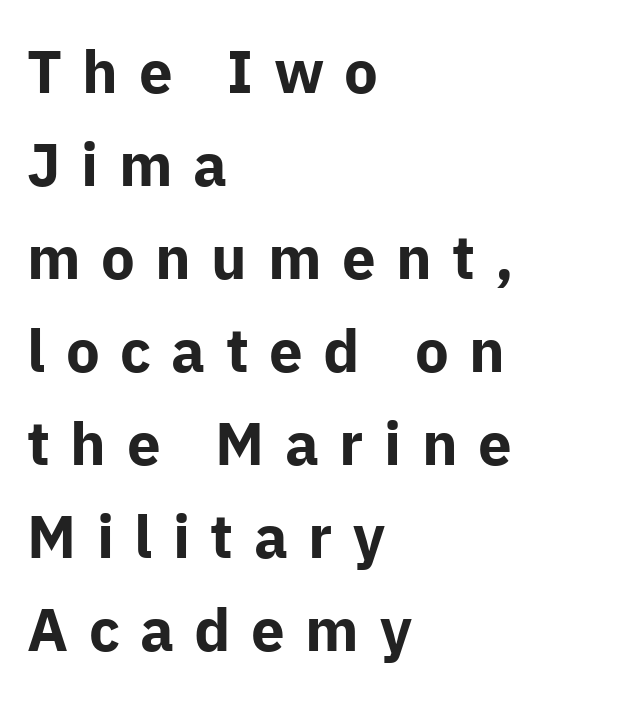
{"serif": "no", "italic": "no", "bold": "yes", "weight": "bold", "width": "normal", "stroke_contrast": "low", "x_height": "medium", "monospaced": "no", "underline": "no", "align": "left", "line_spacing": "normal", "line_spacing_ratio": 1.55, "letter_spacing": "wide", "letter_spacing_em": 0.34, "glyph_px": 60}
